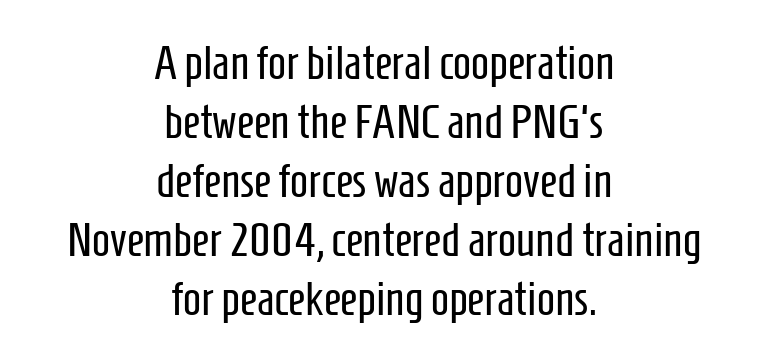
The image shows 48 px regular-weight, condensed sans-serif type, upright; set centered, line spacing 1.23x, normal letter spacing, not underlined; low stroke contrast and a medium x-height.
